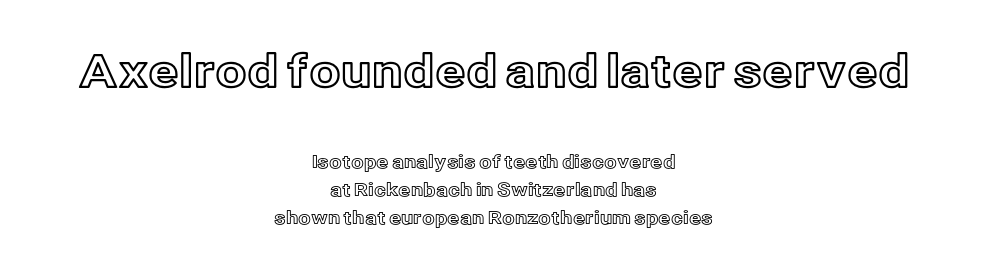
The image shows 45 px text type, upright; set centered, normal line spacing (1.56x), normal letter spacing, not underlined; the first (top) block is 2.5x larger; a medium x-height.
